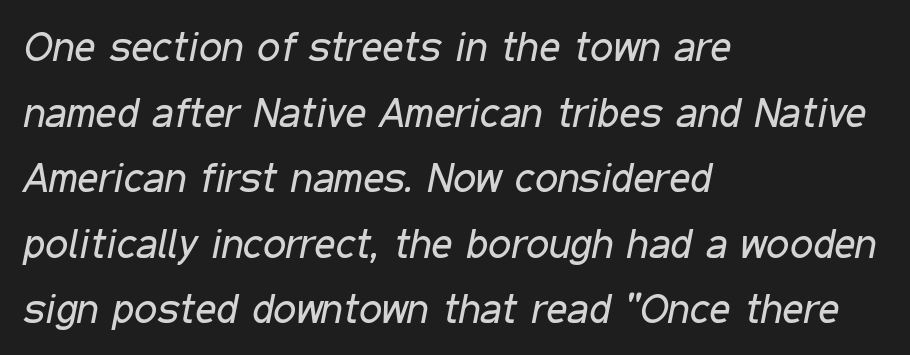
Q: Is the text bold? A: No.
Q: Is the text italic (slanted)? A: Yes, it leans right by about 11 degrees.
Q: Is the text underlined? A: No.
Q: How is the paragraph aligned? A: Left-aligned.
Q: Is the spacing between letters normal or unusually wide? A: Normal.
Q: Is the spacing between lines tight, normal or loose? A: Normal.
Q: Width (condensed, normal, or wide)? A: Condensed.
Q: Stroke contrast? A: Low.
Q: x-height? A: Medium.
Q: Monospaced? A: No.
